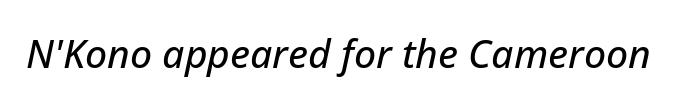
The image shows 39 px text type, italic (leaning right); set normal letter spacing, not underlined; low stroke contrast and a medium x-height.
